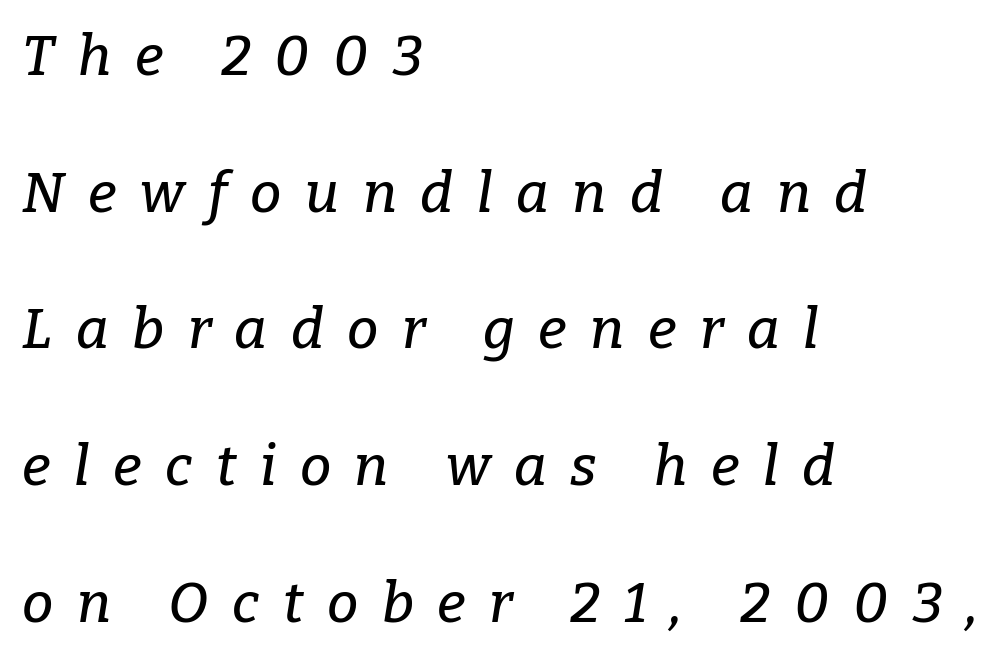
Q: Is the text italic (slanted)? A: Yes, it leans right by about 9 degrees.
Q: Is the typeface a serif or a sans-serif typeface? A: Serif.
Q: Is the text underlined? A: No.
Q: How is the paragraph aligned? A: Left-aligned.
Q: Is the spacing between letters normal or unusually wide? A: Unusually wide.
Q: Is the spacing between lines tight, normal or loose? A: Loose.
Q: Width (condensed, normal, or wide)? A: Normal.
Q: Stroke contrast? A: Low.
Q: x-height? A: Medium.
Q: Monospaced? A: No.
